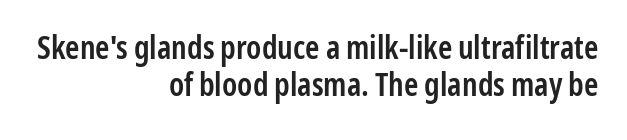
Q: Is the text bold? A: Semi-bold.
Q: Is the text italic (slanted)? A: No, it is upright.
Q: Is the typeface a serif or a sans-serif typeface? A: Sans-serif.
Q: Is the text underlined? A: No.
Q: How is the paragraph aligned? A: Right-aligned.
Q: Is the spacing between letters normal or unusually wide? A: Normal.
Q: Width (condensed, normal, or wide)? A: Condensed.
Q: Stroke contrast? A: Low.
Q: x-height? A: Medium.
Q: Monospaced? A: No.
